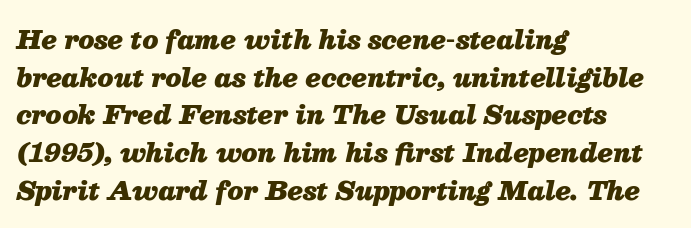
The ragged edge is on the right, which tells us the setting is flush left. This is heavy type, rendered in bold. When letters slant like this, we call the style italic. Students, observe: this is what conventionally led text looks like. Students, note that the glyphs here touch the page at normal intervals. The words here are not underlined.
